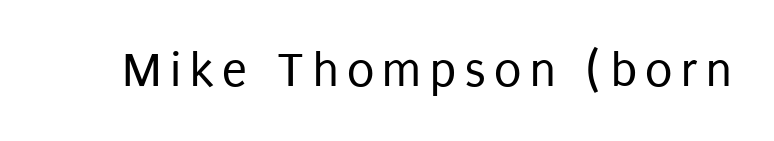
{"serif": "no", "italic": "no", "bold": "no", "weight": "regular", "width": "condensed", "stroke_contrast": "low", "x_height": "large", "monospaced": "no", "underline": "no", "glyph_px": 50}
